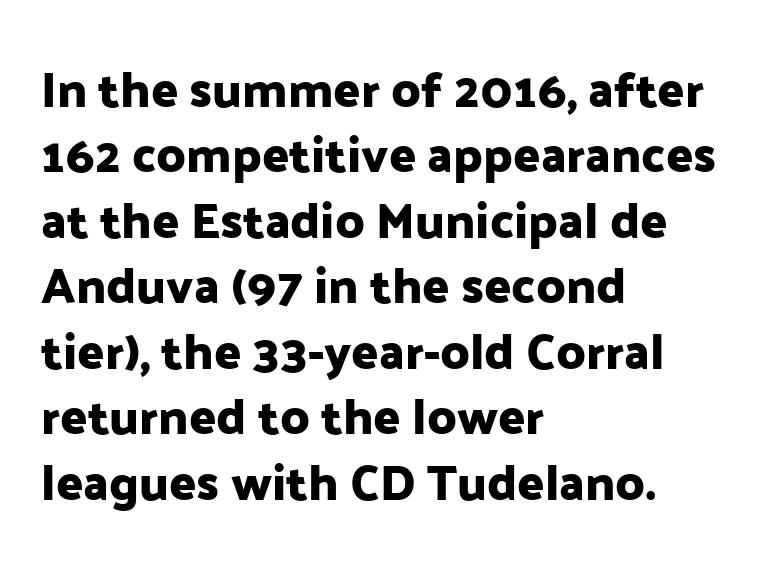
The image shows 50 px sans-serif type, upright; set left-aligned, normal line spacing (1.31x), normal letter spacing, not underlined; low stroke contrast and a medium x-height.
